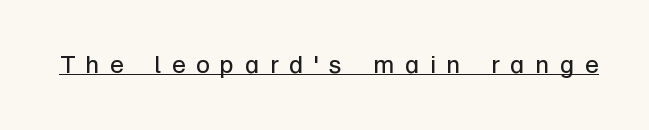
Is the stroke heavy? The answer is a plain regular-or-lighter. Glyph-to-glyph distance is far greater than everyday printed text. Check the space under the baseline: a stroke is drawn there. Italic? Not at all — the glyphs are vertical.
